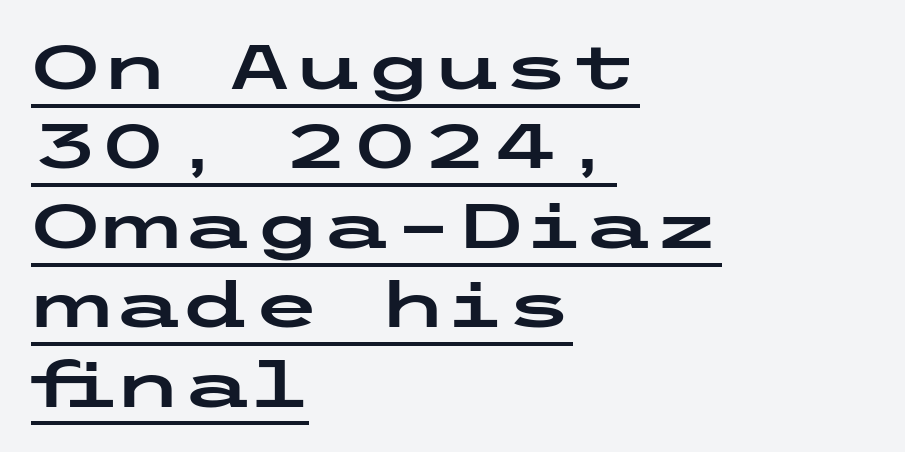
{"serif": "no", "italic": "no", "width": "wide", "stroke_contrast": "low", "x_height": "medium", "underline": "yes", "align": "left", "line_spacing": "normal", "line_spacing_ratio": 1.26, "letter_spacing": "normal", "letter_spacing_em": 0.0, "glyph_px": 63}
